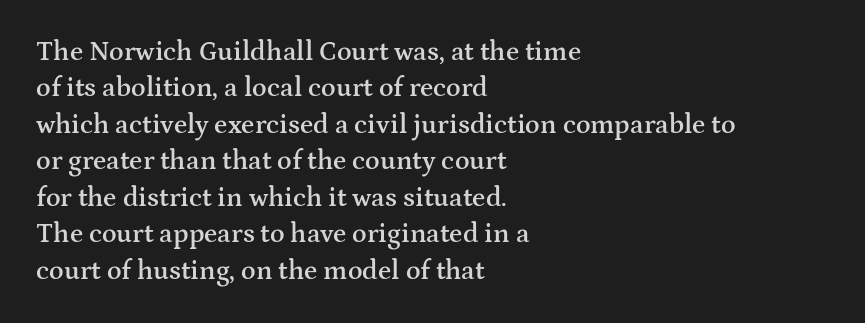
The image shows 27 px text type, upright; set left-aligned, normal line spacing (1.35x), normal letter spacing, not underlined.
